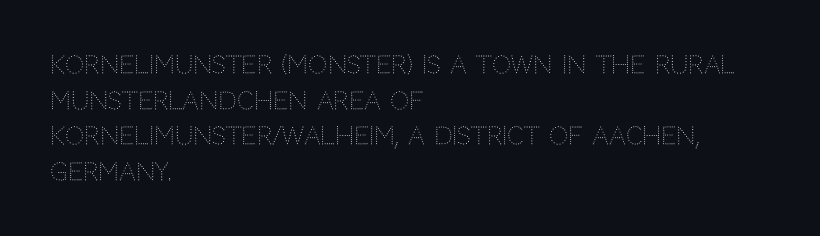
No italicization has been applied; the sample stays upright. Each line starts at the same left margin while the right side varies. Weight: regular or lighter. Compared with typical paragraphs, the rows here are spaced about the same. No extra tracking has been applied to these lines. Any mark beneath the type? The region is blank.
